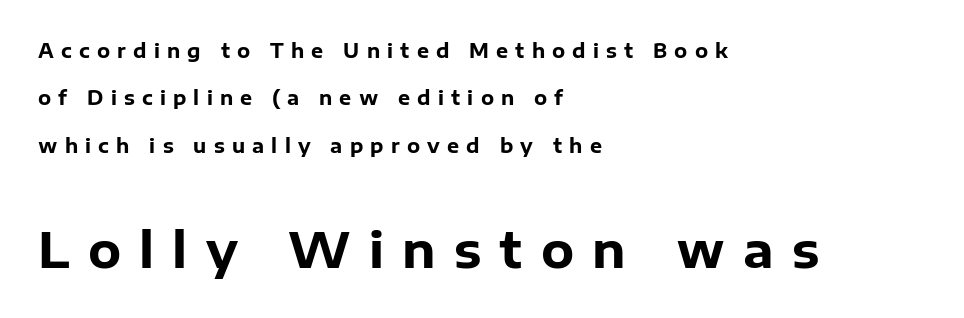
Q: Is the text bold? A: Yes.
Q: Is the text italic (slanted)? A: No, it is upright.
Q: Is the typeface a serif or a sans-serif typeface? A: Sans-serif.
Q: Is the text underlined? A: No.
Q: How is the paragraph aligned? A: Left-aligned.
Q: Is the spacing between letters normal or unusually wide? A: Unusually wide.
Q: Is the spacing between lines tight, normal or loose? A: Loose.
Q: Which block of text is set in a larger size, the first (top) or the second (bottom)? A: The second (bottom) one.
Q: Width (condensed, normal, or wide)? A: Normal.
Q: Stroke contrast? A: Low.
Q: x-height? A: Medium.
Q: Monospaced? A: No.
